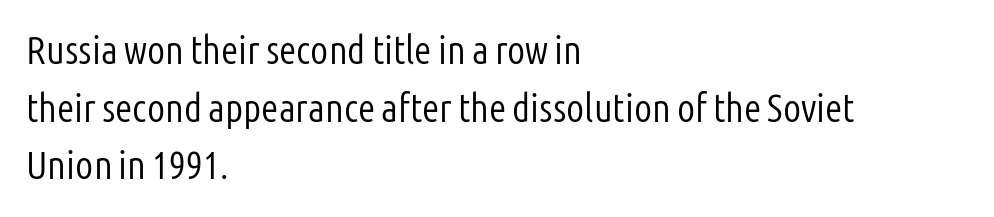
The image shows 40 px light, condensed sans-serif type, upright; set left-aligned, normal line spacing (1.44x), normal letter spacing, not underlined; low stroke contrast and a medium x-height.
